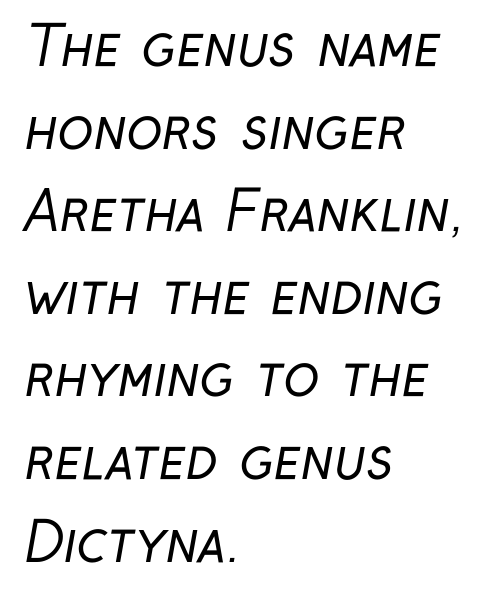
{"serif": "no", "bold": "no", "weight": "regular", "width": "condensed", "stroke_contrast": "low", "x_height": "medium", "monospaced": "no", "underline": "no", "align": "left", "line_spacing": "normal", "line_spacing_ratio": 1.53, "letter_spacing": "normal", "letter_spacing_em": 0.0, "glyph_px": 54}
